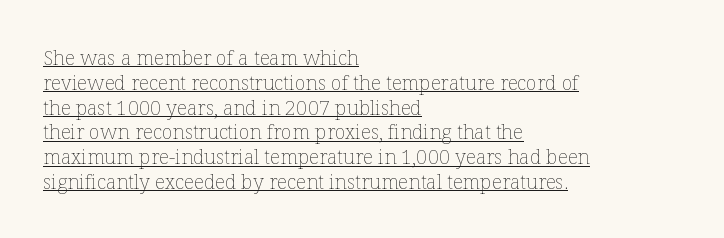
Q: Is the text bold? A: No.
Q: Is the text italic (slanted)? A: No, it is upright.
Q: Is the text underlined? A: Yes.
Q: How is the paragraph aligned? A: Left-aligned.
Q: Is the spacing between letters normal or unusually wide? A: Normal.
